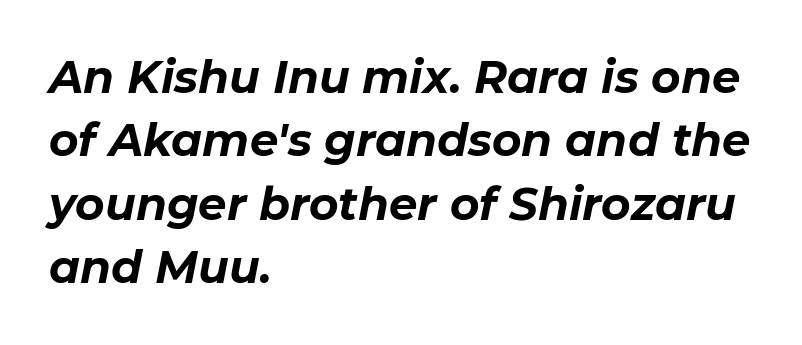
The image shows 45 px bold type, italic (leaning right); set left-aligned, normal line spacing (1.41x), normal letter spacing, not underlined; low stroke contrast and a medium x-height.
